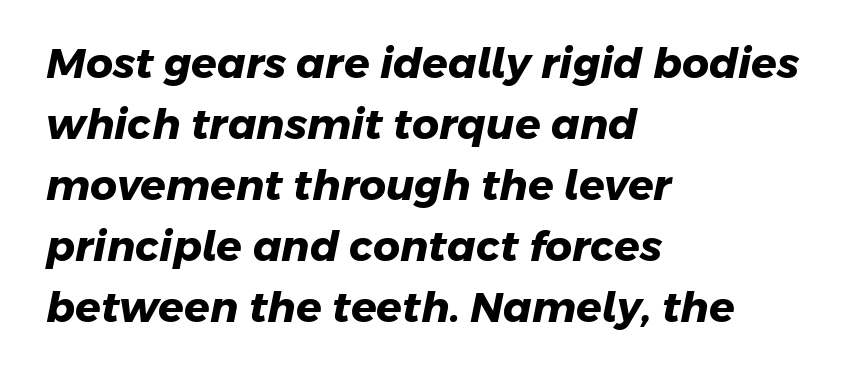
{"serif": "no", "bold": "yes", "weight": "heavy", "width": "normal", "stroke_contrast": "low", "x_height": "medium", "monospaced": "no", "underline": "no", "align": "left", "line_spacing": "normal", "line_spacing_ratio": 1.45, "letter_spacing": "normal", "letter_spacing_em": 0.0, "glyph_px": 42}
